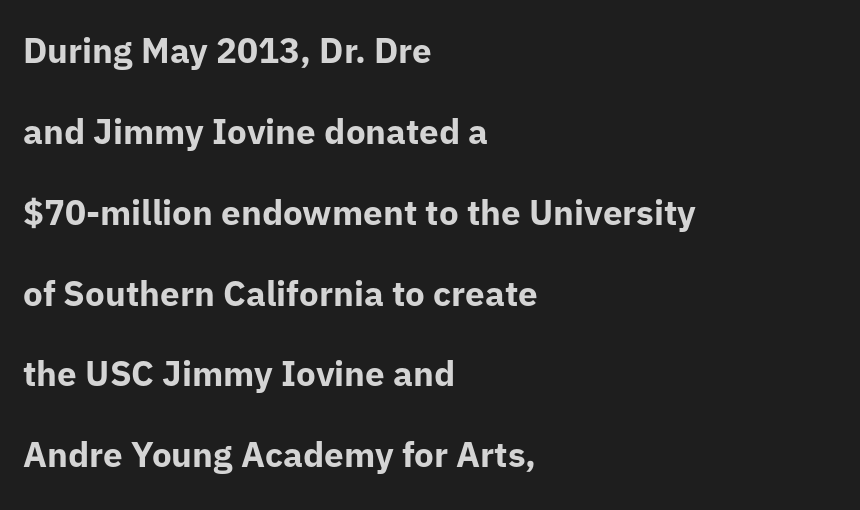
These lines are rendered in a variable-pitch font. The axis of the letterforms is exactly vertical. A great deal of white space separates one row of letters from the next. A student would call this left alignment; a typographer would say flush left, rag right.
